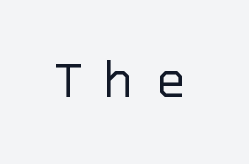
The image shows 60 px light sans-serif type, upright, monospaced; set unusually wide letter spacing (+0.38 em), not underlined; low stroke contrast and a large x-height.
